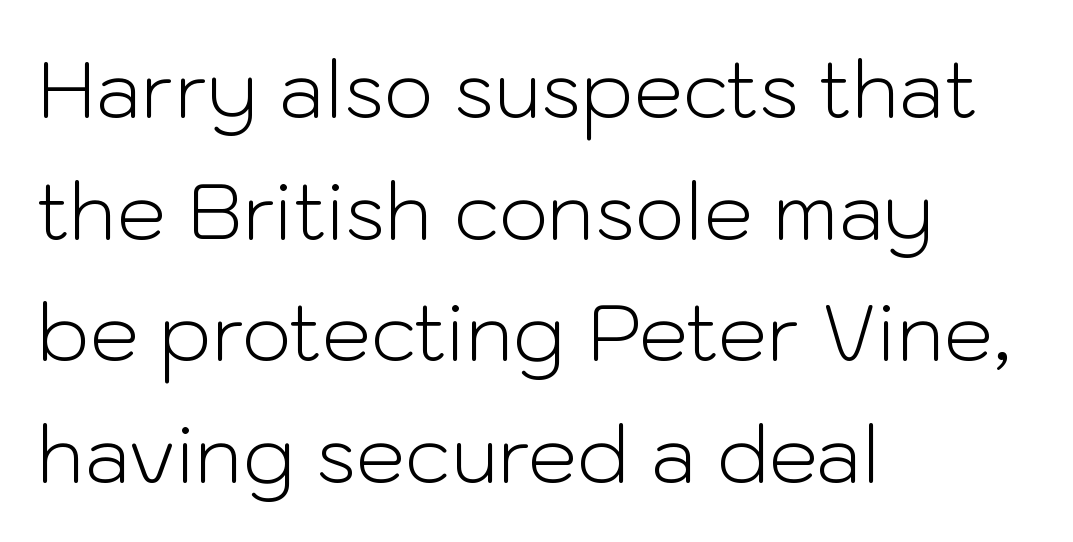
{"serif": "no", "italic": "no", "bold": "no", "weight": "light", "width": "normal", "stroke_contrast": "low", "x_height": "medium", "monospaced": "no", "underline": "no", "align": "left", "line_spacing": "normal", "line_spacing_ratio": 1.56, "letter_spacing": "normal", "letter_spacing_em": 0.0, "glyph_px": 78}
